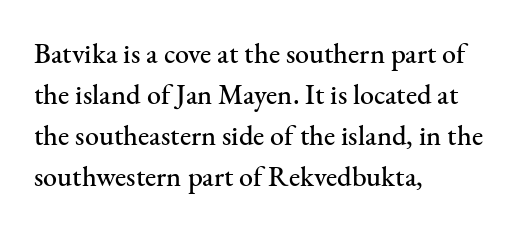
{"serif": "yes", "italic": "no", "width": "normal", "stroke_contrast": "medium", "x_height": "small", "monospaced": "no", "underline": "no", "align": "left", "line_spacing": "normal", "line_spacing_ratio": 1.47, "letter_spacing": "normal", "letter_spacing_em": 0.0, "glyph_px": 28}
